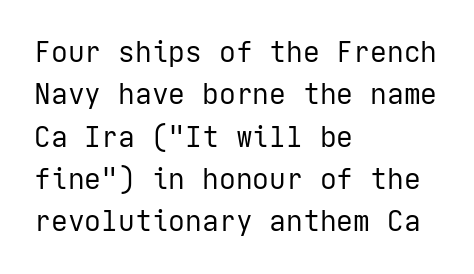
The image shows 28 px regular-weight sans-serif type, upright; set left-aligned, normal line spacing (1.51x), normal letter spacing, not underlined; low stroke contrast and a medium x-height.
